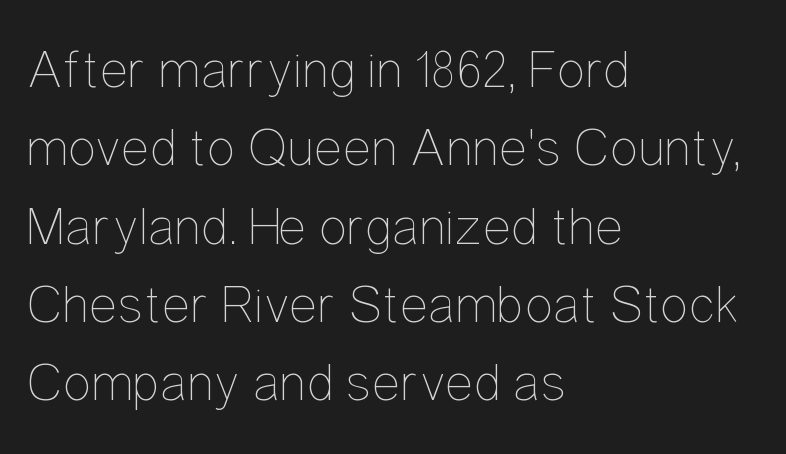
{"italic": "no", "bold": "no", "weight": "thin", "width": "condensed", "stroke_contrast": "low", "x_height": "medium", "monospaced": "no", "underline": "no", "align": "left", "line_spacing": "normal", "line_spacing_ratio": 1.45, "letter_spacing": "normal", "letter_spacing_em": 0.0, "glyph_px": 54}
